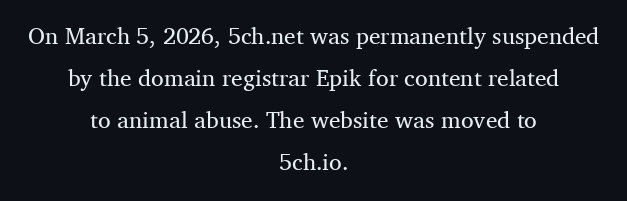
{"italic": "no", "bold": "no", "underline": "no", "align": "center", "line_spacing_ratio": 1.83, "letter_spacing": "normal", "letter_spacing_em": 0.0, "glyph_px": 23}
